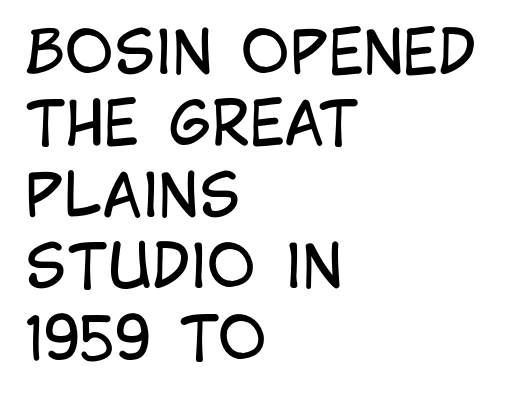
This rendering leaves character spacing at its baseline value. The strokes carry an ordinary text weight at most. The passage shown is typed in a proportional face where columns would drift. Each line starts at the same left margin while the right side varies. This rendering employs a face without finishing strokes, i.e., a sans-serif.
